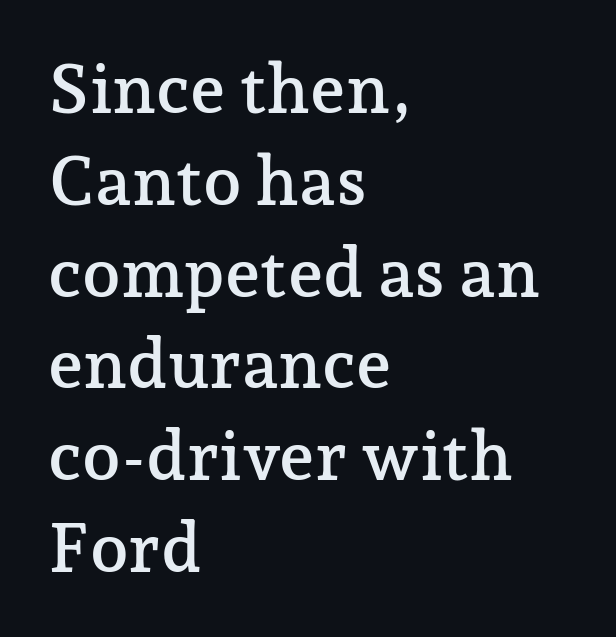
The rendering anchors every line to the left-hand side. This is serif lettering, the kind often seen in printed books. The space directly below the letters is spotless. Is this a fixed-width face? No — the glyphs have proportional, varying widths. Quick note: interline space is typical. Is there any slant? The stems are plumb.
